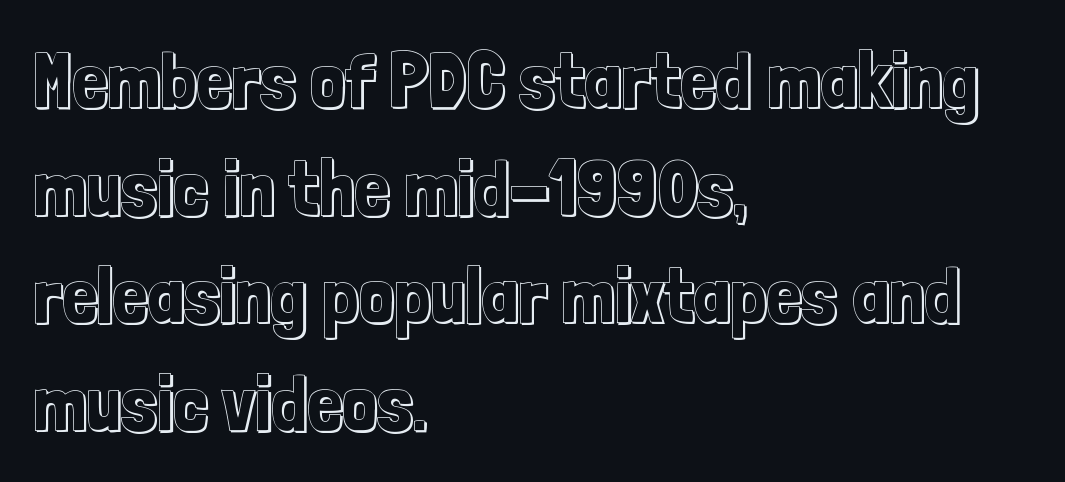
{"italic": "no", "width": "condensed", "x_height": "medium", "monospaced": "no", "underline": "no", "align": "left", "line_spacing": "normal", "line_spacing_ratio": 1.38, "letter_spacing": "normal", "letter_spacing_em": 0.0, "glyph_px": 78}
